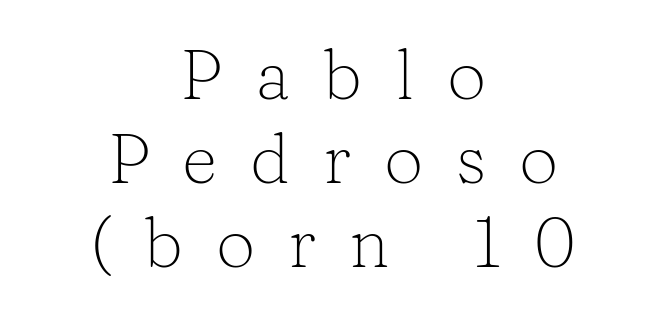
{"serif": "yes", "italic": "no", "bold": "no", "weight": "light", "width": "normal", "stroke_contrast": "low", "x_height": "medium", "monospaced": "no", "underline": "no", "align": "center", "line_spacing_ratio": 1.2, "letter_spacing": "wide", "letter_spacing_em": 0.47, "glyph_px": 70}
